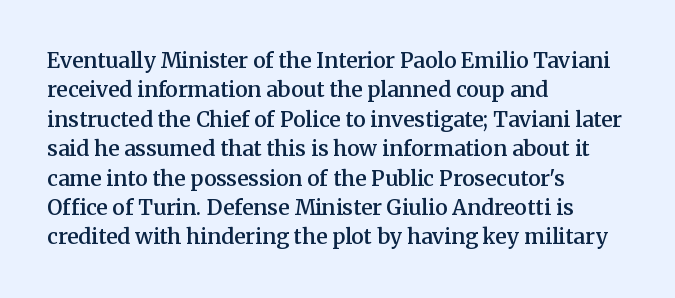
Q: Is the text bold? A: Semi-bold.
Q: Is the text italic (slanted)? A: No, it is upright.
Q: Is the text underlined? A: No.
Q: How is the paragraph aligned? A: Left-aligned.
Q: Is the spacing between letters normal or unusually wide? A: Normal.
Q: Is the spacing between lines tight, normal or loose? A: Normal.
